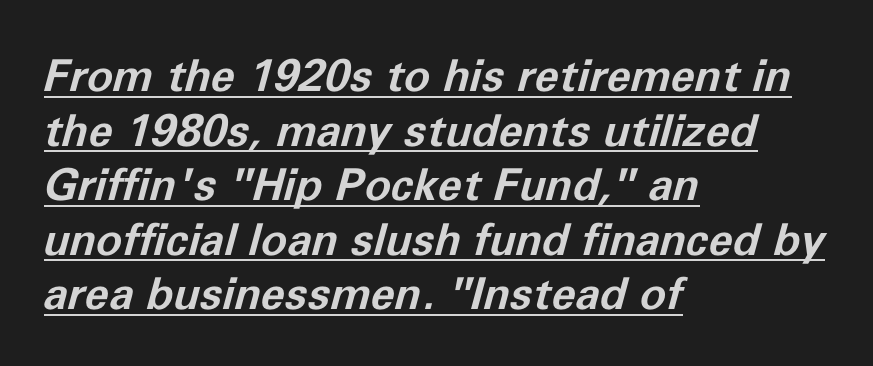
{"italic": "yes", "lean": "right", "slant_degrees": 11, "bold": "yes", "weight": "bold", "width": "normal", "stroke_contrast": "low", "x_height": "medium", "monospaced": "no", "underline": "yes", "align": "left", "line_spacing_ratio": 1.24, "letter_spacing": "normal", "letter_spacing_em": 0.0, "glyph_px": 44}
